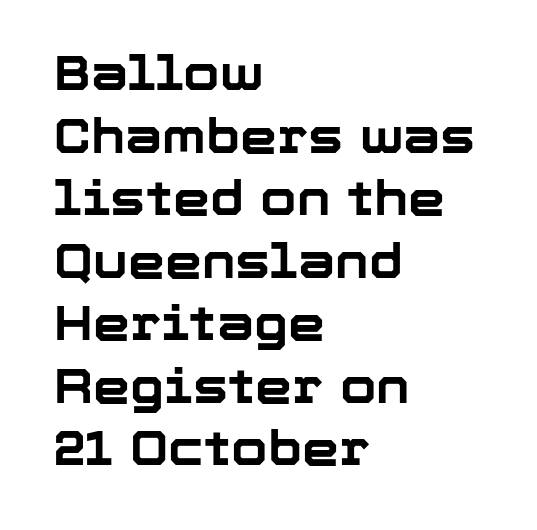
Looks like regular typesetting: each glyph gets only the width it needs. Do the letters lean? They stand straight. The type is set solid horizontally, with unmodified tracking. Chunky letters — that's bold for sure.
